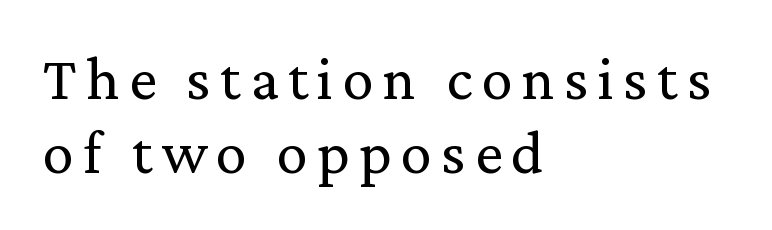
Q: Is the text bold? A: No.
Q: Is the text italic (slanted)? A: No, it is upright.
Q: Is the typeface a serif or a sans-serif typeface? A: Serif.
Q: Is the text underlined? A: No.
Q: How is the paragraph aligned? A: Left-aligned.
Q: Width (condensed, normal, or wide)? A: Normal.
Q: Stroke contrast? A: Medium.
Q: x-height? A: Medium.
Q: Monospaced? A: No.
